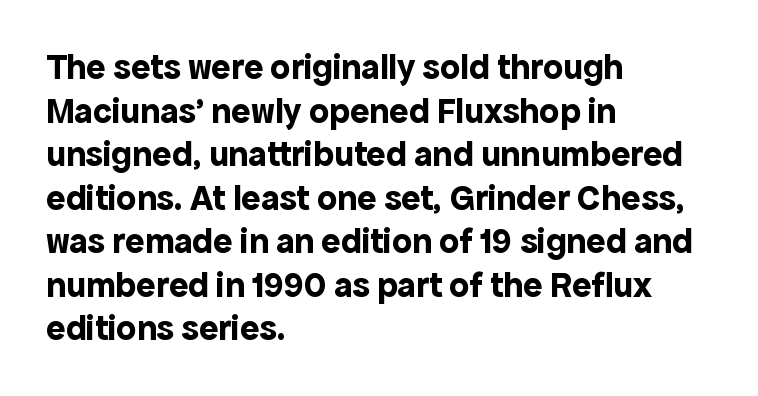
Q: Is the text bold? A: Yes.
Q: Is the text italic (slanted)? A: No, it is upright.
Q: Is the typeface a serif or a sans-serif typeface? A: Sans-serif.
Q: Is the text underlined? A: No.
Q: How is the paragraph aligned? A: Left-aligned.
Q: Is the spacing between letters normal or unusually wide? A: Normal.
Q: Width (condensed, normal, or wide)? A: Normal.
Q: x-height? A: Medium.
Q: Monospaced? A: No.
